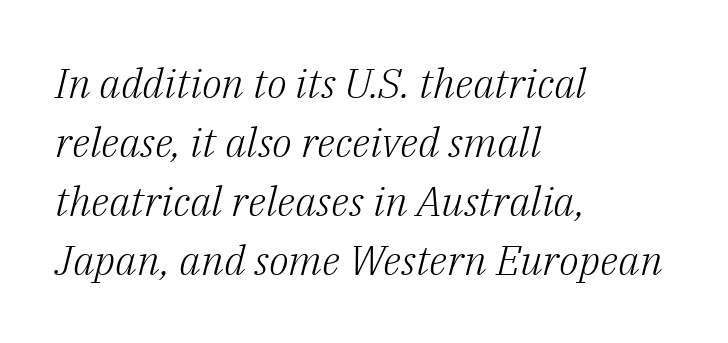
Q: Is the text bold? A: No.
Q: Is the text italic (slanted)? A: Yes, it leans right by about 14 degrees.
Q: Is the typeface a serif or a sans-serif typeface? A: Serif.
Q: Is the text underlined? A: No.
Q: How is the paragraph aligned? A: Left-aligned.
Q: Is the spacing between letters normal or unusually wide? A: Normal.
Q: Is the spacing between lines tight, normal or loose? A: Normal.
Q: Width (condensed, normal, or wide)? A: Normal.
Q: Stroke contrast? A: Low.
Q: x-height? A: Medium.
Q: Monospaced? A: No.
